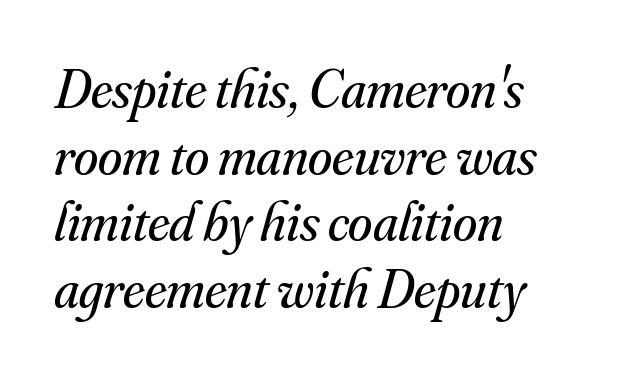
A serif font was chosen for this passage. The lines in this sample share a left origin and differ only in where they stop. Underline: absent. A typesetter would call this proportional, since set widths differ per character.
